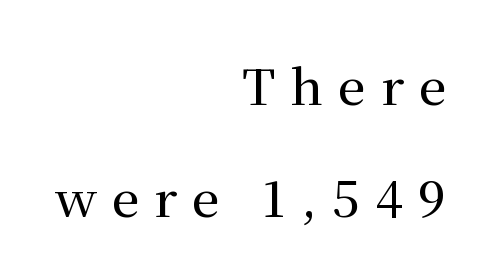
The image shows 49 px serif type, upright; set right-aligned, loose line spacing (2.28x), unusually wide letter spacing (+0.31 em), not underlined; medium stroke contrast and a medium x-height.
